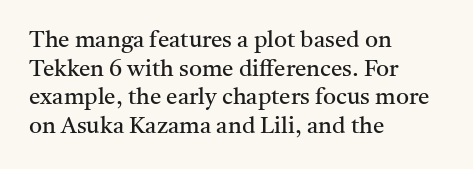
The image shows 23 px text type, upright; set left-aligned, normal line spacing (1.25x), normal letter spacing, not underlined.
